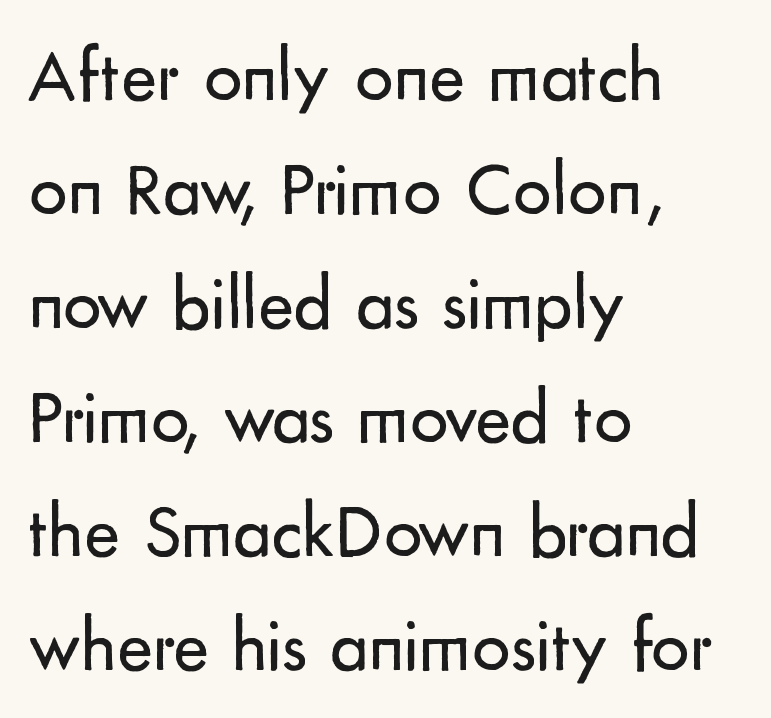
Q: Is the text bold? A: No.
Q: Is the text italic (slanted)? A: No, it is upright.
Q: Is the typeface a serif or a sans-serif typeface? A: Sans-serif.
Q: Is the text underlined? A: No.
Q: How is the paragraph aligned? A: Left-aligned.
Q: Is the spacing between letters normal or unusually wide? A: Normal.
Q: Is the spacing between lines tight, normal or loose? A: Normal.
Q: Width (condensed, normal, or wide)? A: Normal.
Q: Stroke contrast? A: Low.
Q: x-height? A: Small.
Q: Monospaced? A: No.
